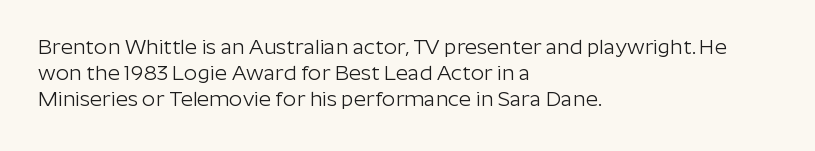
Q: Is the text bold? A: No.
Q: Is the text italic (slanted)? A: No, it is upright.
Q: Is the text underlined? A: No.
Q: How is the paragraph aligned? A: Left-aligned.
Q: Is the spacing between letters normal or unusually wide? A: Normal.
Q: Is the spacing between lines tight, normal or loose? A: Normal.
